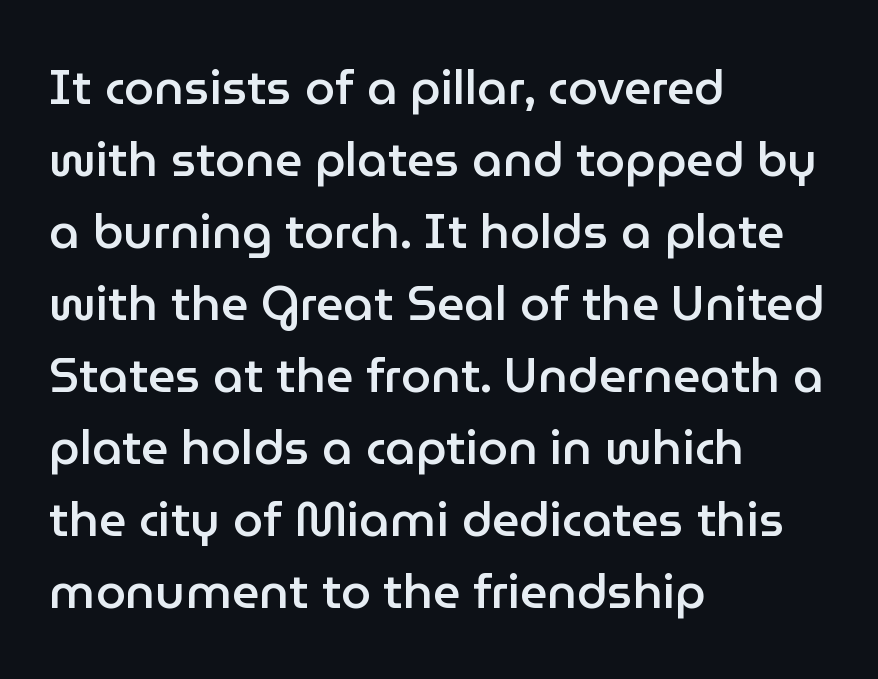
The image shows 48 px semibold sans-serif type, upright; set left-aligned, normal line spacing (1.5x), normal letter spacing, not underlined; low stroke contrast and a medium x-height.
